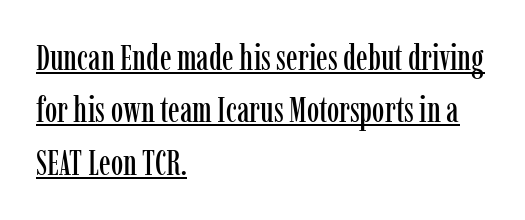
{"serif": "yes", "italic": "no", "width": "condensed", "stroke_contrast": "low", "x_height": "medium", "monospaced": "no", "underline": "yes", "align": "left", "line_spacing": "normal", "line_spacing_ratio": 1.5, "letter_spacing": "normal", "letter_spacing_em": 0.0, "glyph_px": 35}
